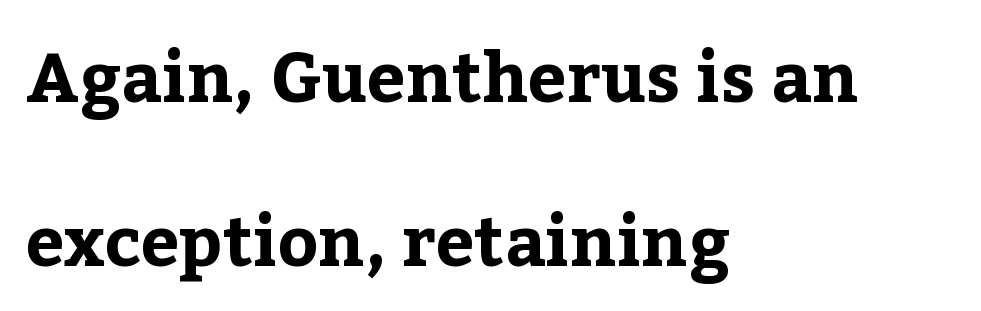
{"serif": "yes", "italic": "no", "bold": "yes", "weight": "bold", "width": "normal", "stroke_contrast": "low", "x_height": "medium", "monospaced": "no", "underline": "no", "align": "left", "line_spacing": "loose", "line_spacing_ratio": 2.37, "letter_spacing": "normal", "letter_spacing_em": 0.0, "glyph_px": 69}
